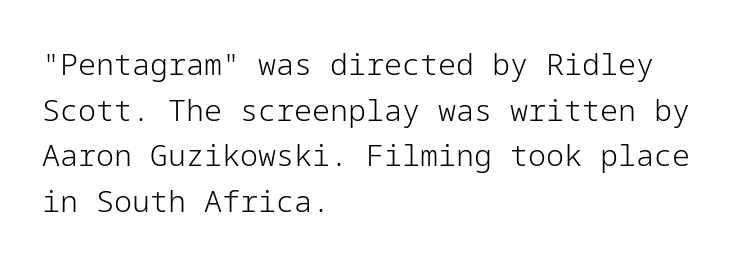
{"serif": "no", "italic": "no", "bold": "no", "weight": "light", "width": "normal", "stroke_contrast": "low", "x_height": "medium", "underline": "no", "align": "left", "line_spacing": "normal", "line_spacing_ratio": 1.52, "letter_spacing": "normal", "letter_spacing_em": 0.0, "glyph_px": 30}
